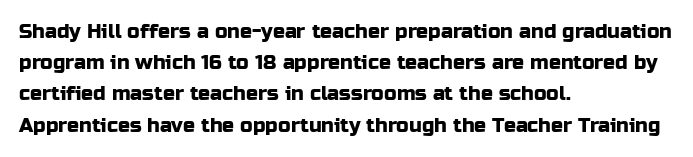
Q: Is the text italic (slanted)? A: No, it is upright.
Q: Is the text underlined? A: No.
Q: How is the paragraph aligned? A: Left-aligned.
Q: Is the spacing between letters normal or unusually wide? A: Normal.
Q: Is the spacing between lines tight, normal or loose? A: Normal.
